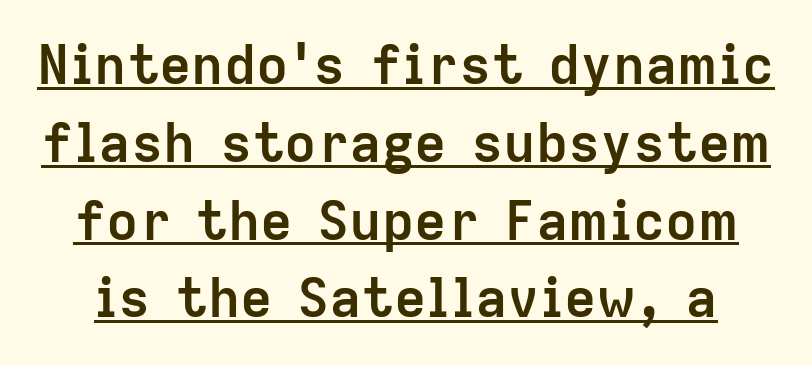
Students, observe: this is what conventionally led text looks like. Is the type bold? Yes — the strokes are clearly thick and heavy. Looks like someone drew a line under every word here. The letters stand upright; this is a roman face. Each letter's strokes conclude bluntly, with no projecting serifs. The line texture is even and compact thanks to regular tracking.
